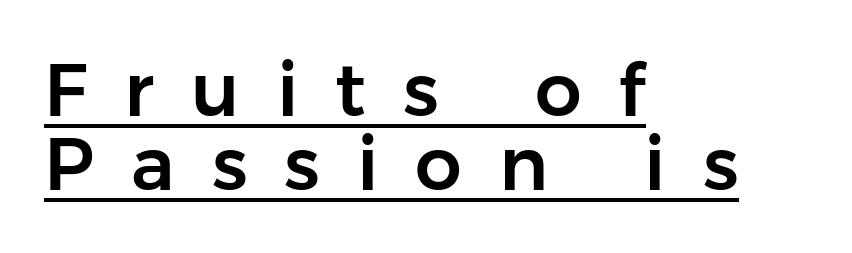
{"serif": "no", "italic": "no", "width": "normal", "stroke_contrast": "low", "x_height": "medium", "monospaced": "no", "underline": "yes", "align": "left", "line_spacing": "tight", "line_spacing_ratio": 1.0, "letter_spacing": "wide", "letter_spacing_em": 0.5, "glyph_px": 74}
